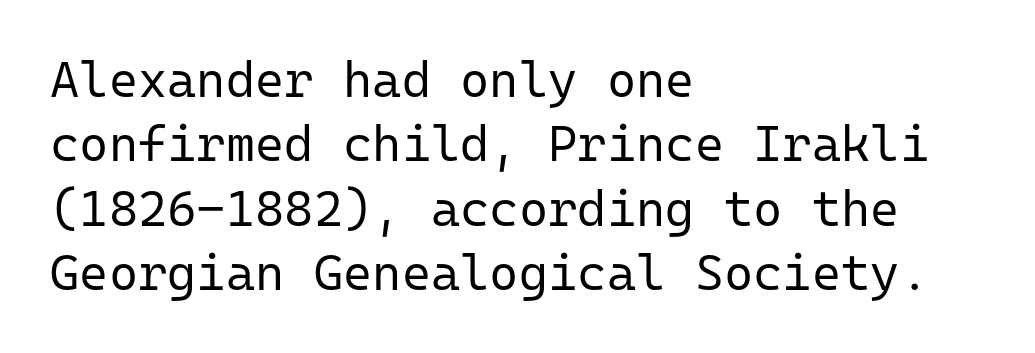
{"serif": "no", "italic": "no", "bold": "no", "weight": "regular", "width": "normal", "stroke_contrast": "low", "x_height": "medium", "monospaced": "yes", "underline": "no", "align": "left", "line_spacing": "normal", "line_spacing_ratio": 1.29, "letter_spacing": "normal", "letter_spacing_em": 0.0, "glyph_px": 50}
